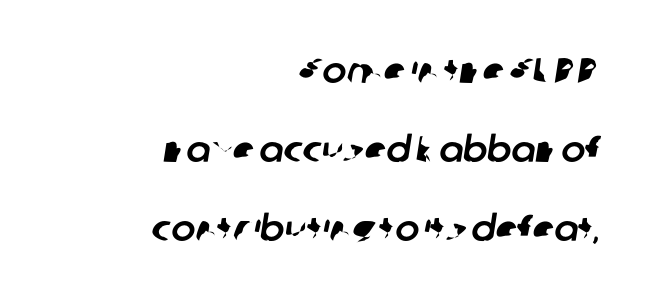
In terms of letterform style, serifs are entirely absent. The strip under each line holds only bare page. Look at the tracking — it's just the regular setting, nothing added. The space between consecutive lines is lavish.
